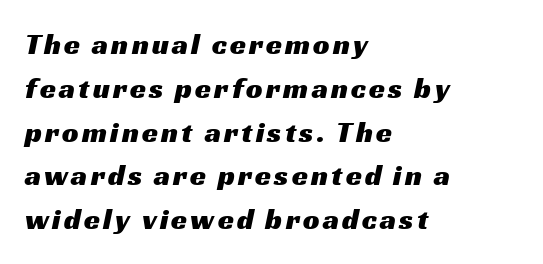
Q: Is the typeface a serif or a sans-serif typeface? A: Sans-serif.
Q: Is the text underlined? A: No.
Q: How is the paragraph aligned? A: Left-aligned.
Q: Is the spacing between lines tight, normal or loose? A: Normal.
Q: Width (condensed, normal, or wide)? A: Wide.
Q: Stroke contrast? A: Medium.
Q: x-height? A: Medium.
Q: Monospaced? A: No.
